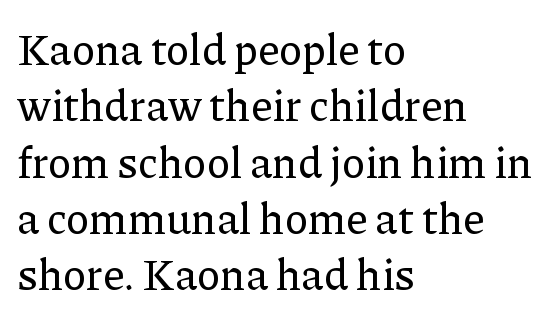
The image shows 43 px serif type, upright; set left-aligned, normal line spacing (1.31x), normal letter spacing, not underlined; low stroke contrast and a medium x-height.
